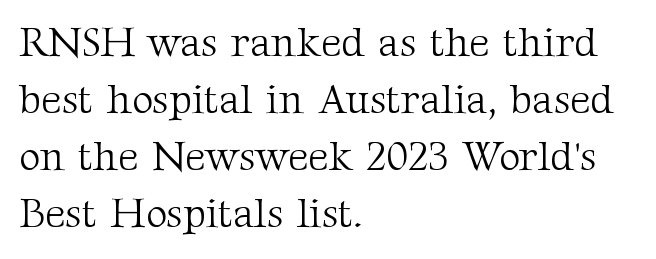
Q: Is the text bold? A: No.
Q: Is the text italic (slanted)? A: No, it is upright.
Q: Is the typeface a serif or a sans-serif typeface? A: Serif.
Q: Is the text underlined? A: No.
Q: How is the paragraph aligned? A: Left-aligned.
Q: Is the spacing between letters normal or unusually wide? A: Normal.
Q: Is the spacing between lines tight, normal or loose? A: Normal.
Q: Width (condensed, normal, or wide)? A: Normal.
Q: Stroke contrast? A: Medium.
Q: x-height? A: Medium.
Q: Monospaced? A: No.
